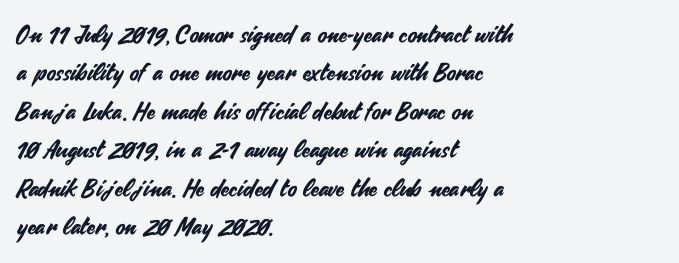
The image shows 24 px text type; set left-aligned, normal line spacing (1.6x), normal letter spacing, not underlined.
